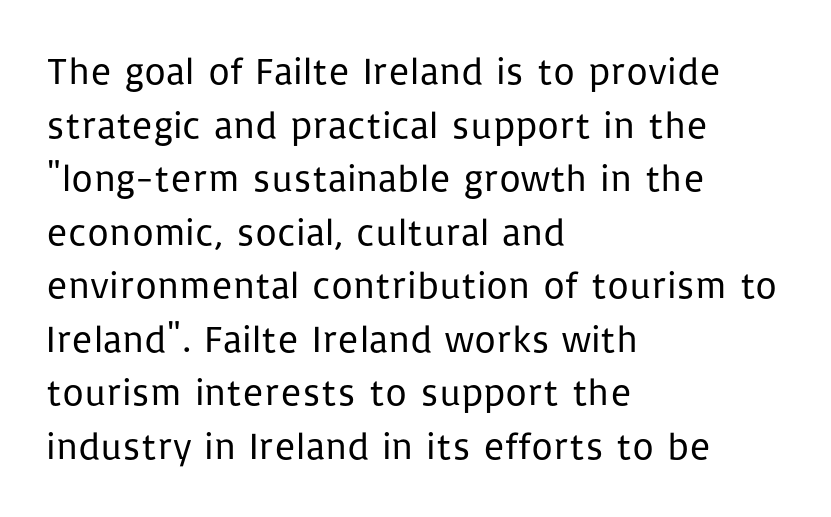
{"serif": "no", "italic": "no", "bold": "no", "weight": "regular", "width": "normal", "stroke_contrast": "low", "x_height": "medium", "monospaced": "no", "underline": "no", "align": "left", "line_spacing": "normal", "line_spacing_ratio": 1.41, "letter_spacing": "normal", "letter_spacing_em": 0.0, "glyph_px": 38}
